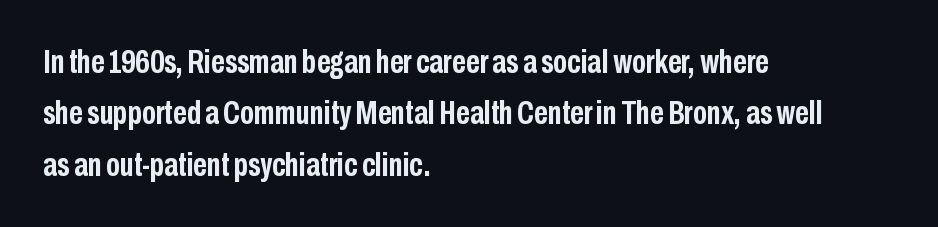
The image shows 34 px semibold, condensed sans-serif type, upright; set left-aligned, normal line spacing (1.51x), normal letter spacing, not underlined; low stroke contrast and a medium x-height.
